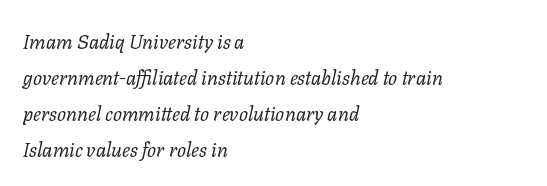
It's the slanting kind of type. The gaps between neighbouring characters are ordinary and unremarkable. Type without underlining. Typeset ragged right — the left edge is the straight one. Weight: regular or lighter.
